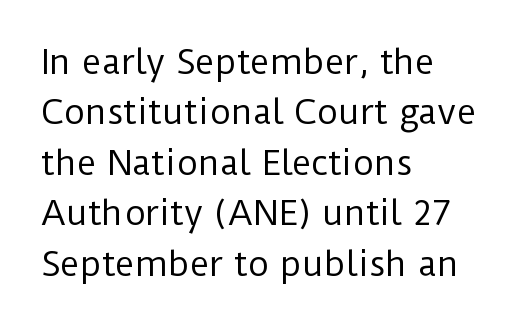
Q: Is the text bold? A: No.
Q: Is the text italic (slanted)? A: No, it is upright.
Q: Is the typeface a serif or a sans-serif typeface? A: Sans-serif.
Q: Is the text underlined? A: No.
Q: How is the paragraph aligned? A: Left-aligned.
Q: Is the spacing between letters normal or unusually wide? A: Normal.
Q: Is the spacing between lines tight, normal or loose? A: Normal.
Q: Width (condensed, normal, or wide)? A: Normal.
Q: Stroke contrast? A: Low.
Q: x-height? A: Medium.
Q: Monospaced? A: No.
